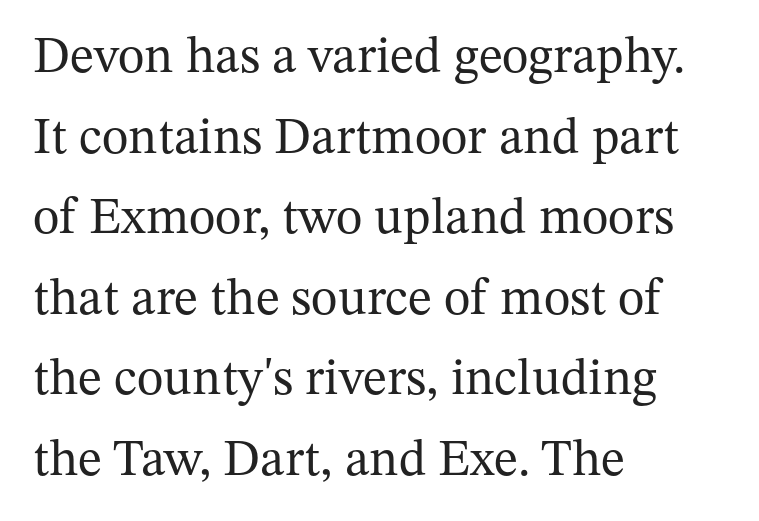
{"serif": "yes", "italic": "no", "bold": "no", "weight": "regular", "width": "normal", "stroke_contrast": "medium", "x_height": "medium", "monospaced": "no", "underline": "no", "align": "left", "line_spacing": "normal", "line_spacing_ratio": 1.58, "letter_spacing": "normal", "letter_spacing_em": 0.0, "glyph_px": 51}
